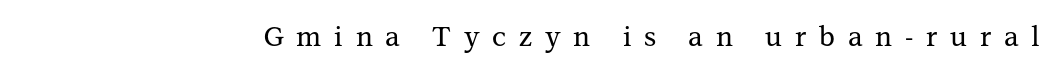
Upright lettering throughout. Tracking here is generous; glyphs stand well apart from one another. A clean baseline with only descenders dipping below it.
